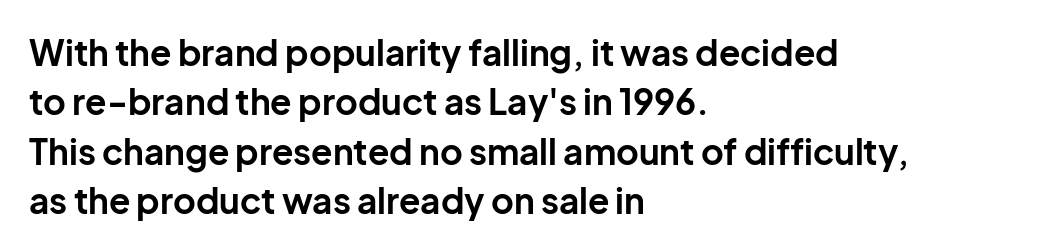
Q: Is the text bold? A: Yes.
Q: Is the text italic (slanted)? A: No, it is upright.
Q: Is the typeface a serif or a sans-serif typeface? A: Sans-serif.
Q: Is the text underlined? A: No.
Q: How is the paragraph aligned? A: Left-aligned.
Q: Is the spacing between letters normal or unusually wide? A: Normal.
Q: Is the spacing between lines tight, normal or loose? A: Normal.
Q: Width (condensed, normal, or wide)? A: Normal.
Q: Stroke contrast? A: Low.
Q: x-height? A: Medium.
Q: Monospaced? A: No.
